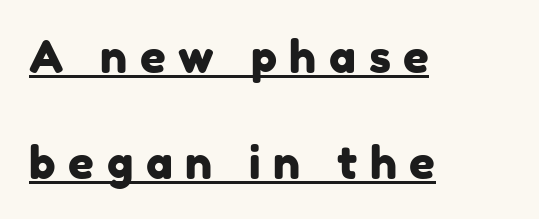
{"serif": "no", "width": "normal", "stroke_contrast": "low", "x_height": "medium", "monospaced": "no", "underline": "yes", "align": "left", "line_spacing": "loose", "line_spacing_ratio": 2.35, "letter_spacing": "wide", "letter_spacing_em": 0.28, "glyph_px": 45}
